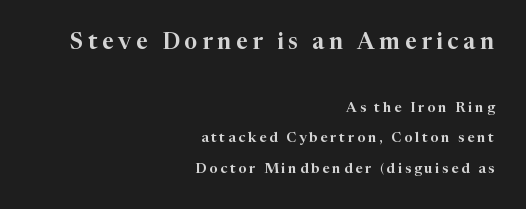
Q: Is the text italic (slanted)? A: No, it is upright.
Q: Is the text underlined? A: No.
Q: How is the paragraph aligned? A: Right-aligned.
Q: Is the spacing between letters normal or unusually wide? A: Unusually wide.
Q: Is the spacing between lines tight, normal or loose? A: Loose.
Q: Which block of text is set in a larger size, the first (top) or the second (bottom)? A: The first (top) one.
